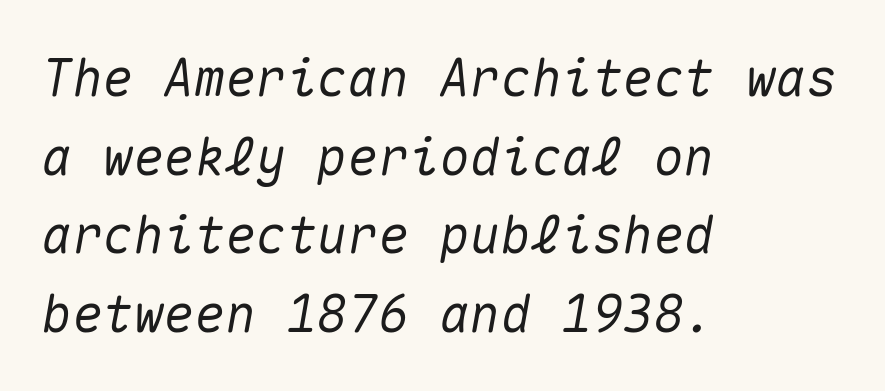
{"italic": "yes", "lean": "right", "slant_degrees": 10, "width": "normal", "stroke_contrast": "medium", "x_height": "medium", "monospaced": "yes", "underline": "no", "align": "left", "line_spacing": "normal", "line_spacing_ratio": 1.54, "letter_spacing": "normal", "letter_spacing_em": 0.0, "glyph_px": 51}
